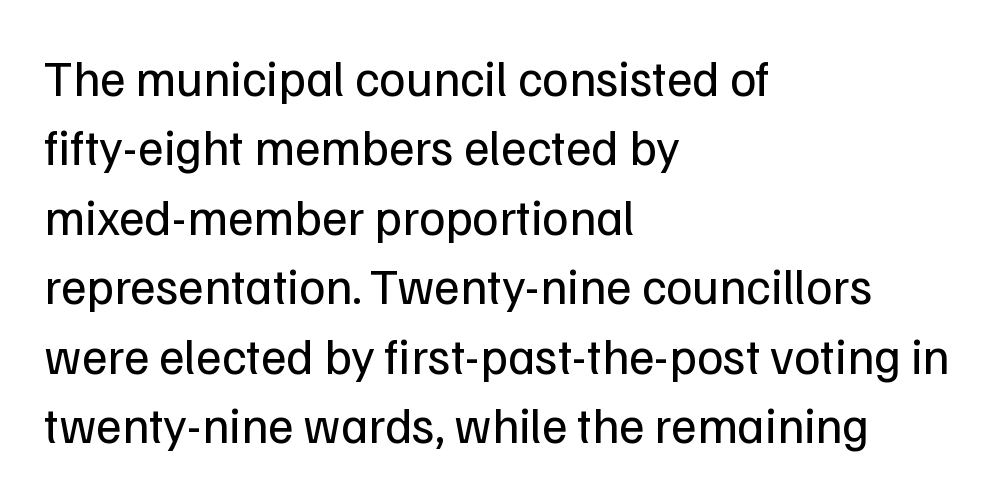
Interline gaps are of average width in this sample. Does the copy run flush right? No — it runs flush left. Think of a printed novel: that variable character pitch is what you see here. Does extra space separate the letters? No, they use regular spacing. Designer's note — italics off, roman on. The string is rendered with underlining switched off.
